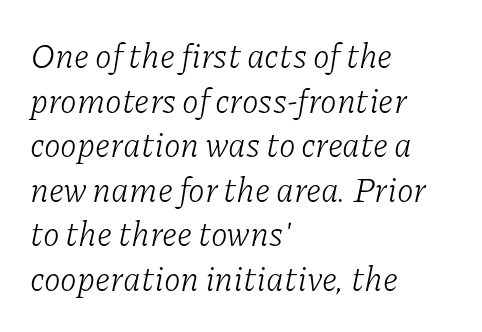
The image shows 34 px light serif type, italic (leaning right); set left-aligned, normal line spacing (1.31x), normal letter spacing, not underlined; low stroke contrast and a medium x-height.
